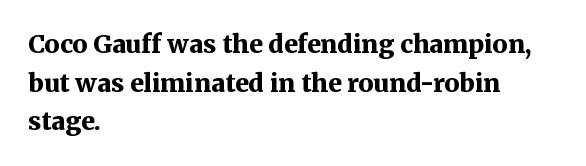
Lines of text with bare space underneath. Default kerning and tracking; the words read as compact shapes. Typeset ragged right — the left edge is the straight one. Regarding leading, the lines here are spaced in the standard way. Every stem runs plumb, perpendicular to the baseline.
